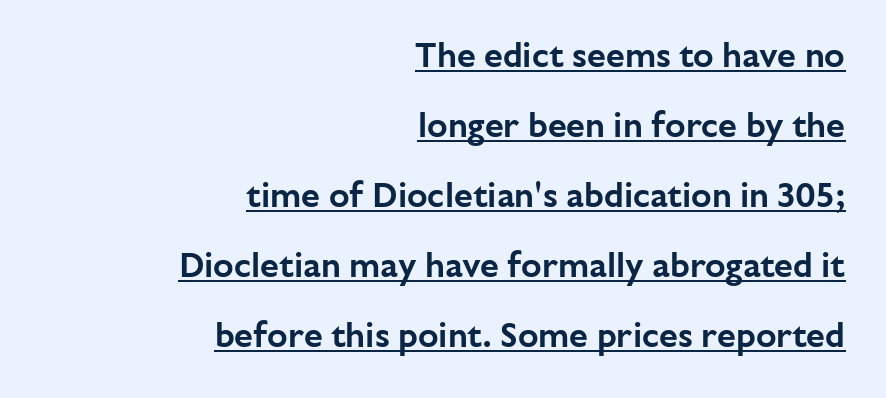
Q: Is the text italic (slanted)? A: No, it is upright.
Q: Is the typeface a serif or a sans-serif typeface? A: Sans-serif.
Q: Is the text underlined? A: Yes.
Q: How is the paragraph aligned? A: Right-aligned.
Q: Is the spacing between letters normal or unusually wide? A: Normal.
Q: Is the spacing between lines tight, normal or loose? A: Loose.
Q: Width (condensed, normal, or wide)? A: Normal.
Q: Stroke contrast? A: Low.
Q: x-height? A: Medium.
Q: Monospaced? A: No.
